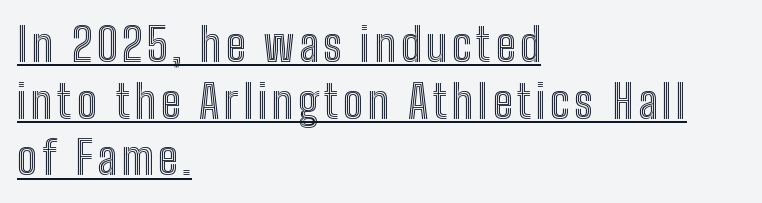
Looks like regular typesetting: each glyph gets only the width it needs. Is the block centered? No — it sits flush against the left margin. No italicization has been applied; the sample stays upright. Each line of the rendering has a horizontal stroke beneath the glyphs.
